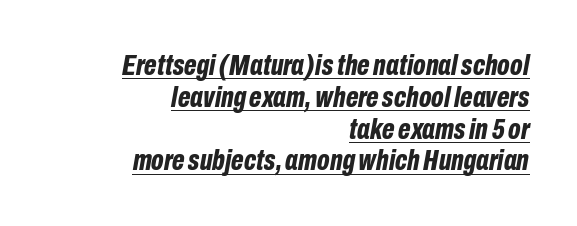
Q: Is the text bold? A: Yes.
Q: Is the text italic (slanted)? A: Yes, it leans right by about 10 degrees.
Q: Is the text underlined? A: Yes.
Q: How is the paragraph aligned? A: Right-aligned.
Q: Is the spacing between letters normal or unusually wide? A: Normal.
Q: Is the spacing between lines tight, normal or loose? A: Tight.
Q: Width (condensed, normal, or wide)? A: Condensed.
Q: Stroke contrast? A: Low.
Q: x-height? A: Medium.
Q: Monospaced? A: No.
